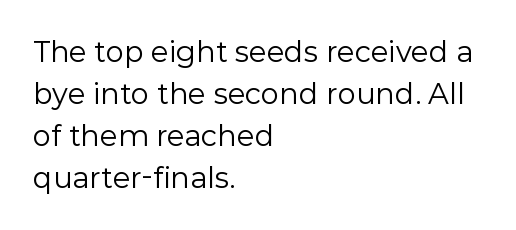
{"serif": "no", "italic": "no", "bold": "no", "weight": "regular", "width": "normal", "stroke_contrast": "low", "x_height": "medium", "monospaced": "no", "underline": "no", "align": "left", "line_spacing": "normal", "line_spacing_ratio": 1.45, "letter_spacing": "normal", "letter_spacing_em": 0.0, "glyph_px": 29}
